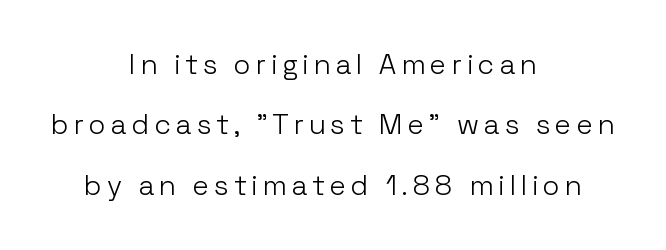
{"serif": "no", "italic": "no", "bold": "no", "weight": "light", "width": "normal", "stroke_contrast": "low", "x_height": "medium", "monospaced": "no", "underline": "no", "align": "center", "line_spacing": "loose", "line_spacing_ratio": 2.16, "glyph_px": 28}
